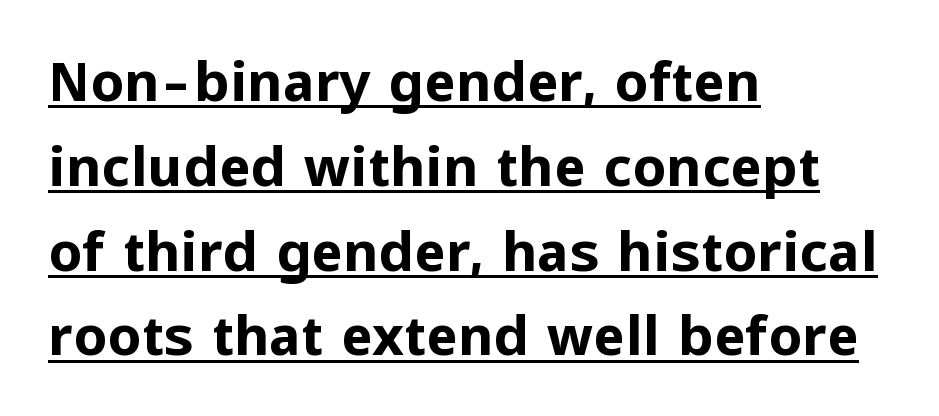
{"serif": "no", "italic": "no", "bold": "yes", "weight": "bold", "width": "normal", "stroke_contrast": "low", "x_height": "medium", "monospaced": "no", "underline": "yes", "align": "left", "line_spacing": "normal", "line_spacing_ratio": 1.57, "letter_spacing": "normal", "letter_spacing_em": 0.0, "glyph_px": 54}
